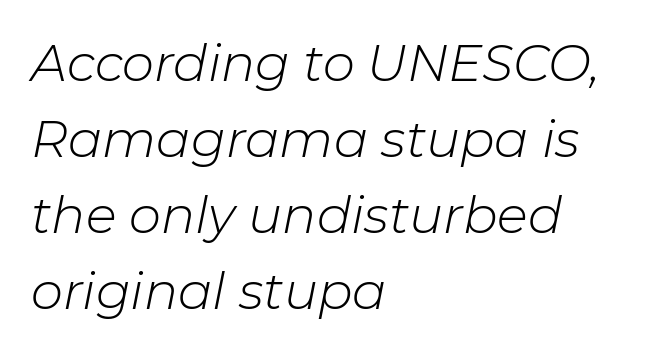
The typesetter chose a ragged-right arrangement here. This reads as an unemphasized weight, regular at the heaviest. Glyph-to-glyph distance matches everyday printed text. Baseline-to-baseline distance is the conventional proportion of letter height. Slanted lettering throughout.
